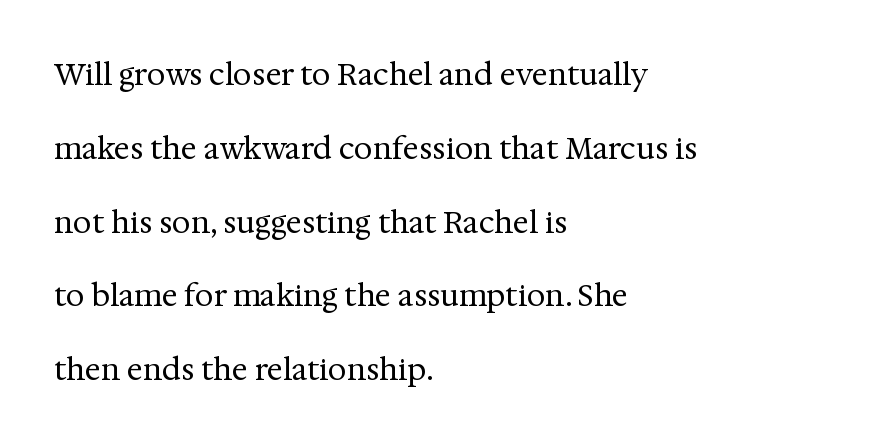
The image shows 30 px regular-weight serif type, upright; set left-aligned, loose line spacing (2.46x), normal letter spacing, not underlined; medium stroke contrast and a medium x-height.
